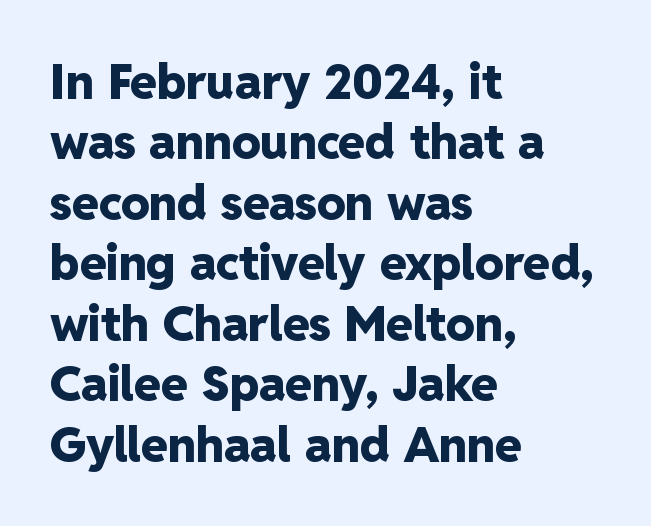
The rendering uses natural spacing where letterforms have individual widths. The type family on display is of the sans-serif kind. Bold? Absolutely — the strokes are thick and heavy. Lines of text with bare space underneath.
